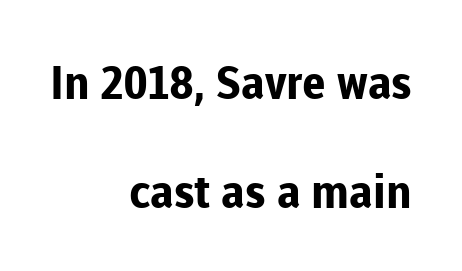
Q: Is the text bold? A: Yes.
Q: Is the text italic (slanted)? A: No, it is upright.
Q: Is the typeface a serif or a sans-serif typeface? A: Sans-serif.
Q: Is the text underlined? A: No.
Q: How is the paragraph aligned? A: Right-aligned.
Q: Is the spacing between letters normal or unusually wide? A: Normal.
Q: Is the spacing between lines tight, normal or loose? A: Loose.
Q: Width (condensed, normal, or wide)? A: Normal.
Q: Stroke contrast? A: Low.
Q: x-height? A: Medium.
Q: Monospaced? A: No.
